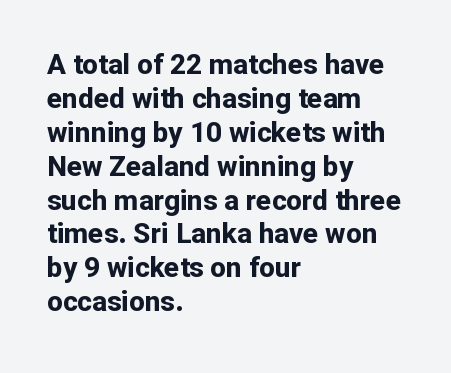
Q: Is the text bold? A: Yes.
Q: Is the text italic (slanted)? A: No, it is upright.
Q: Is the typeface a serif or a sans-serif typeface? A: Sans-serif.
Q: Is the text underlined? A: No.
Q: How is the paragraph aligned? A: Left-aligned.
Q: Is the spacing between letters normal or unusually wide? A: Normal.
Q: Width (condensed, normal, or wide)? A: Normal.
Q: Stroke contrast? A: Low.
Q: x-height? A: Medium.
Q: Monospaced? A: No.
